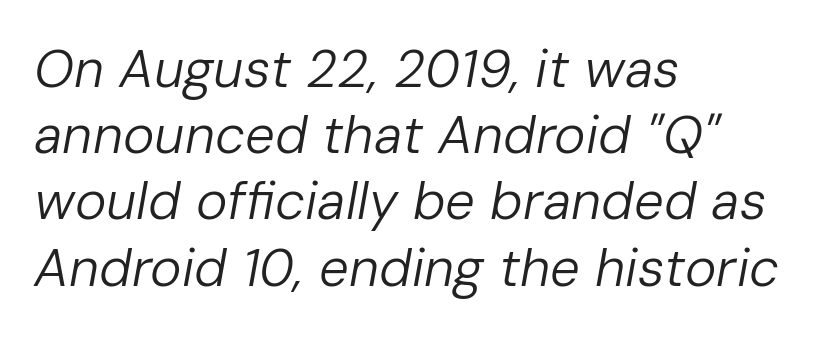
{"italic": "yes", "lean": "right", "slant_degrees": 10, "bold": "no", "weight": "regular", "width": "normal", "stroke_contrast": "low", "x_height": "medium", "monospaced": "no", "underline": "no", "align": "left", "line_spacing": "normal", "line_spacing_ratio": 1.25, "letter_spacing": "normal", "letter_spacing_em": 0.0, "glyph_px": 53}
